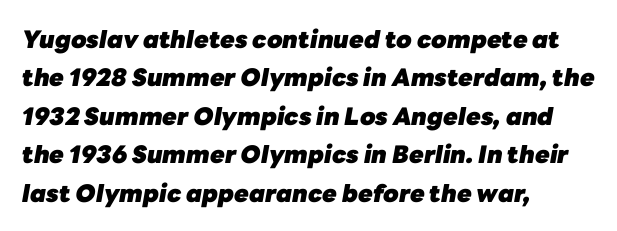
The image shows 24 px bold type, italic (leaning right); set left-aligned, normal line spacing (1.6x), normal letter spacing, not underlined.
